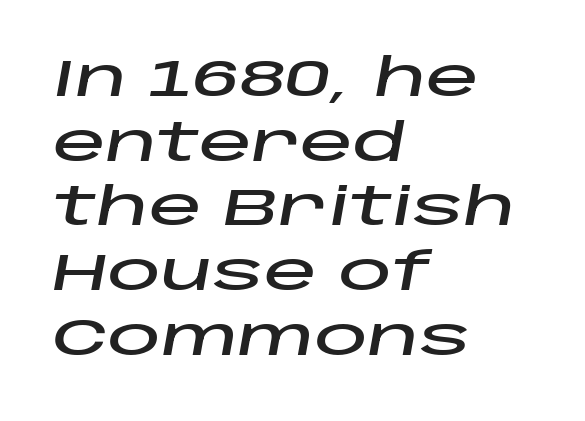
The image shows 53 px wide type, italic (leaning right); set left-aligned, line spacing 1.22x, normal letter spacing, not underlined; low stroke contrast and a large x-height.
